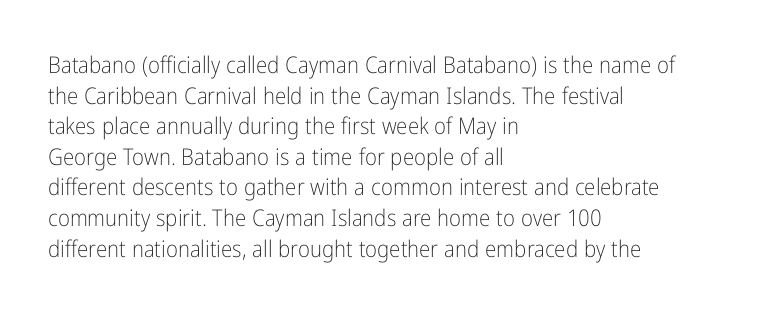
Vertical spacing — default. The text block is weighted toward the left margin, trailing off unevenly rightward. The baseline area is clear. These lines keep a tight, regular rhythm from letter to letter. No extra ink here — the face is not bold.
